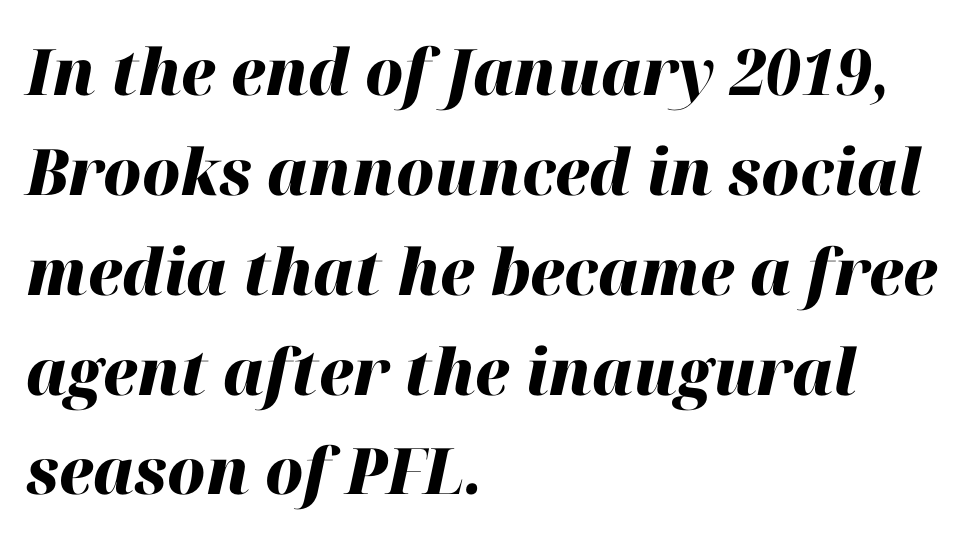
{"italic": "yes", "lean": "right", "slant_degrees": 12, "bold": "yes", "weight": "heavy", "width": "normal", "stroke_contrast": "high", "x_height": "medium", "monospaced": "no", "underline": "no", "align": "left", "line_spacing": "normal", "line_spacing_ratio": 1.56, "letter_spacing": "normal", "letter_spacing_em": 0.0, "glyph_px": 64}
